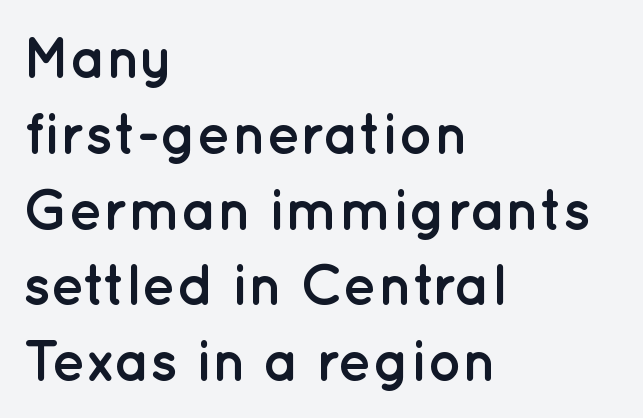
The image shows 57 px semibold sans-serif type, upright; set left-aligned, normal line spacing (1.33x), normal letter spacing, not underlined; low stroke contrast and a medium x-height.
